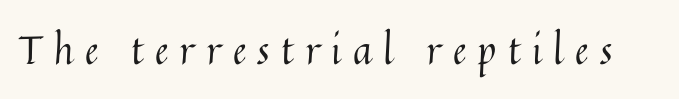
{"bold": "no", "weight": "regular", "width": "normal", "stroke_contrast": "medium", "x_height": "medium", "monospaced": "no", "underline": "no", "letter_spacing": "wide", "letter_spacing_em": 0.29, "glyph_px": 39}
